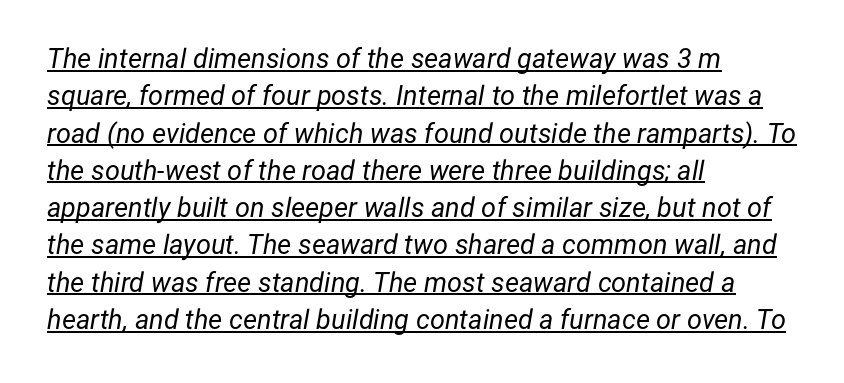
Q: Is the text bold? A: No.
Q: Is the text italic (slanted)? A: Yes, it leans right by about 12 degrees.
Q: Is the text underlined? A: Yes.
Q: How is the paragraph aligned? A: Left-aligned.
Q: Is the spacing between letters normal or unusually wide? A: Normal.
Q: Is the spacing between lines tight, normal or loose? A: Normal.
